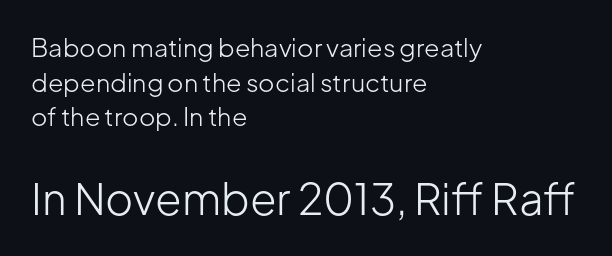
Q: Is the text bold? A: No.
Q: Is the text italic (slanted)? A: No, it is upright.
Q: Is the typeface a serif or a sans-serif typeface? A: Sans-serif.
Q: Is the text underlined? A: No.
Q: How is the paragraph aligned? A: Left-aligned.
Q: Is the spacing between letters normal or unusually wide? A: Normal.
Q: Is the spacing between lines tight, normal or loose? A: Normal.
Q: Which block of text is set in a larger size, the first (top) or the second (bottom)? A: The second (bottom) one.
Q: Width (condensed, normal, or wide)? A: Normal.
Q: Stroke contrast? A: Low.
Q: x-height? A: Medium.
Q: Monospaced? A: No.
